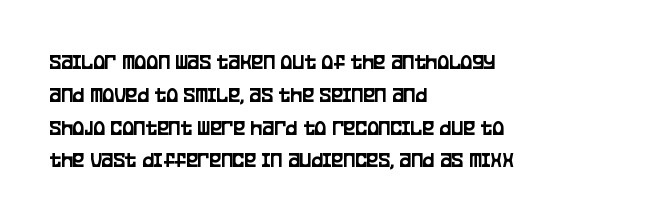
The specimen omits any rule beneath the text block's lines. Is the letter spacing exaggerated? No — it looks like the ordinary default. The typography opts for an upright posture over an oblique one. The rag falls on the right side of this text block. Baseline-to-baseline distance is the conventional proportion of letter height.
